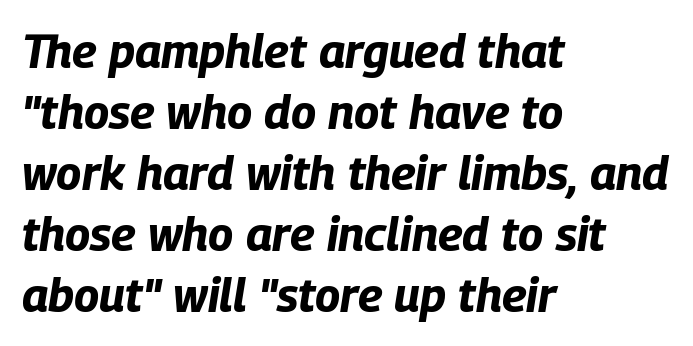
The image shows 47 px bold, condensed type, italic (leaning right); set left-aligned, normal line spacing (1.3x), normal letter spacing, not underlined; low stroke contrast and a large x-height.
